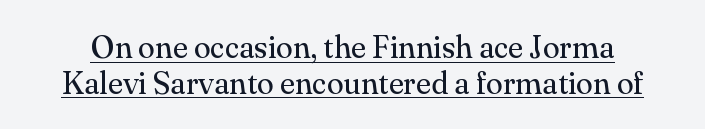
Q: Is the text bold? A: No.
Q: Is the text italic (slanted)? A: No, it is upright.
Q: Is the typeface a serif or a sans-serif typeface? A: Serif.
Q: Is the text underlined? A: Yes.
Q: Is the spacing between letters normal or unusually wide? A: Normal.
Q: Is the spacing between lines tight, normal or loose? A: Tight.
Q: Width (condensed, normal, or wide)? A: Normal.
Q: Stroke contrast? A: Medium.
Q: x-height? A: Small.
Q: Monospaced? A: No.
